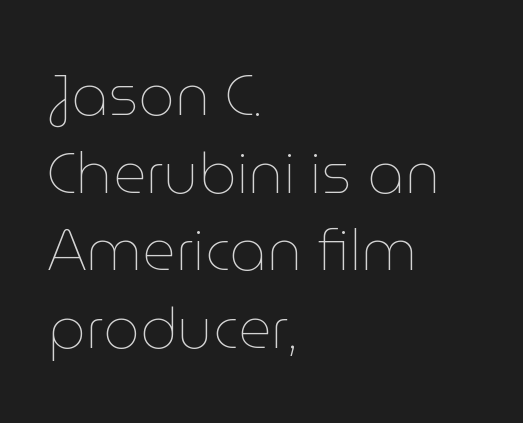
Q: Is the text bold? A: No.
Q: Is the text italic (slanted)? A: No, it is upright.
Q: Is the text underlined? A: No.
Q: How is the paragraph aligned? A: Left-aligned.
Q: Is the spacing between letters normal or unusually wide? A: Normal.
Q: Is the spacing between lines tight, normal or loose? A: Normal.
Q: Width (condensed, normal, or wide)? A: Normal.
Q: Stroke contrast? A: Low.
Q: x-height? A: Medium.
Q: Monospaced? A: No.
